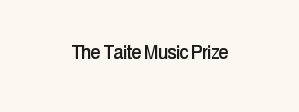
The image shows 23 px text type, upright; set centered, normal letter spacing, not underlined.
